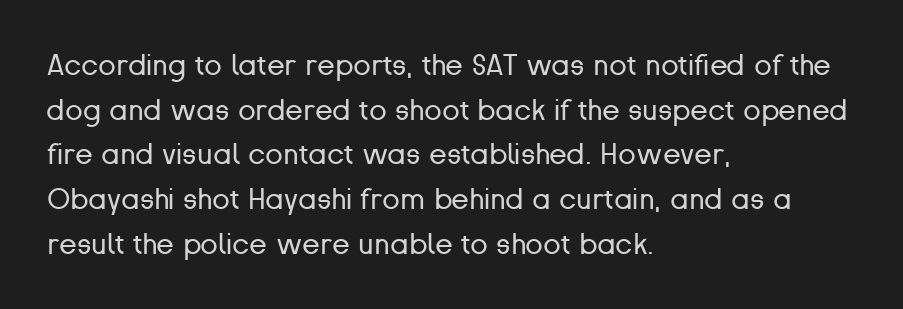
Q: Is the text bold? A: No.
Q: Is the text italic (slanted)? A: No, it is upright.
Q: Is the typeface a serif or a sans-serif typeface? A: Sans-serif.
Q: Is the text underlined? A: No.
Q: How is the paragraph aligned? A: Left-aligned.
Q: Is the spacing between letters normal or unusually wide? A: Normal.
Q: Is the spacing between lines tight, normal or loose? A: Normal.
Q: Width (condensed, normal, or wide)? A: Normal.
Q: Stroke contrast? A: Low.
Q: x-height? A: Medium.
Q: Monospaced? A: No.
